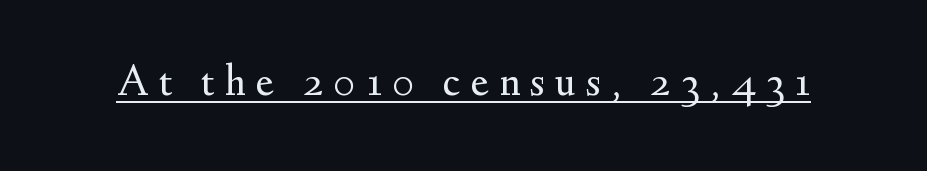
Little horizontal feet cap the strokes, marking this as serif type. This is underlined copy, the kind a proofreader might mark for attention. This is not heavy type; no bold has been used. Is this a fixed-width face? No — the glyphs have proportional, varying widths. The gaps between neighbouring characters are conspicuously large. No italicization has been applied; the sample stays upright.
